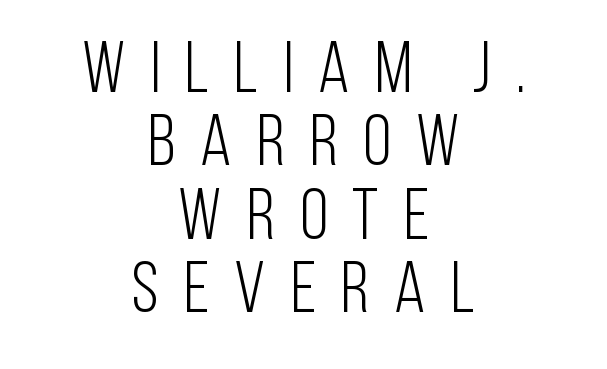
The line texture is sparse and dotted thanks to wide tracking. The passage shown is typeset with a sans-serif family. A light-to-regular cut is what we see here. The rendering uses natural spacing where letterforms have individual widths. Descender tails drop into unmarked territory.
